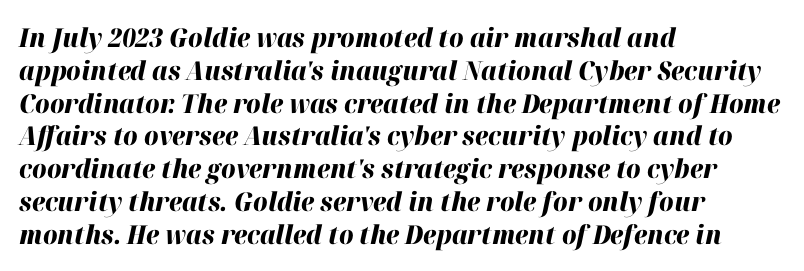
The image shows 26 px bold type, italic (leaning right); set left-aligned, normal line spacing (1.26x), normal letter spacing, not underlined.
